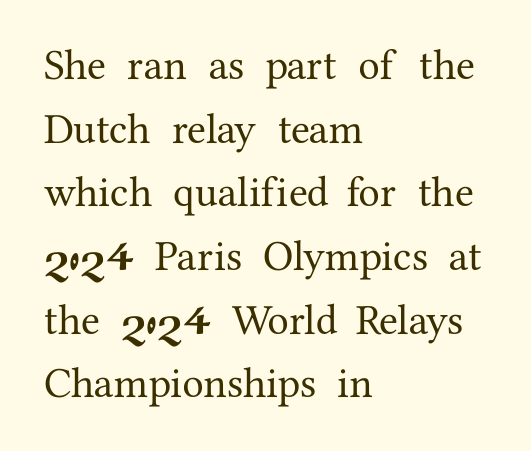
Q: Is the text italic (slanted)? A: No, it is upright.
Q: Is the typeface a serif or a sans-serif typeface? A: Serif.
Q: Is the text underlined? A: No.
Q: How is the paragraph aligned? A: Left-aligned.
Q: Is the spacing between letters normal or unusually wide? A: Normal.
Q: Is the spacing between lines tight, normal or loose? A: Normal.
Q: Width (condensed, normal, or wide)? A: Normal.
Q: Stroke contrast? A: Medium.
Q: x-height? A: Medium.
Q: Monospaced? A: No.
